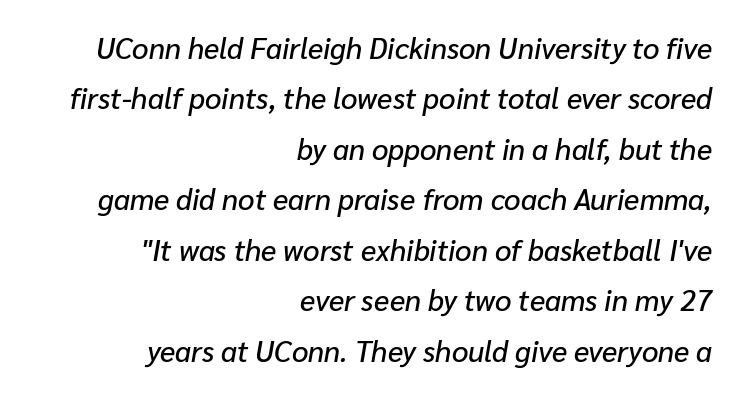
{"italic": "yes", "lean": "right", "slant_degrees": 10, "width": "normal", "stroke_contrast": "low", "x_height": "medium", "monospaced": "no", "underline": "no", "align": "right", "line_spacing_ratio": 1.74, "letter_spacing": "normal", "letter_spacing_em": 0.0, "glyph_px": 29}
